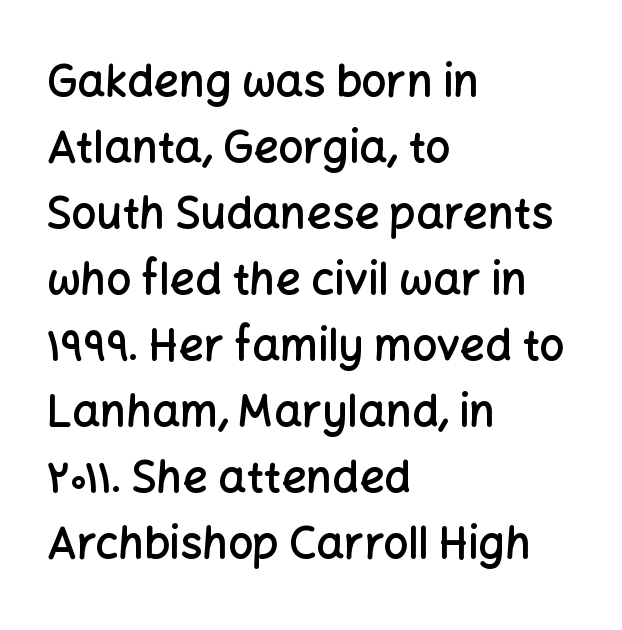
{"serif": "no", "italic": "no", "bold": "semi", "weight": "semibold", "width": "normal", "stroke_contrast": "low", "x_height": "medium", "monospaced": "no", "underline": "no", "align": "left", "line_spacing": "normal", "line_spacing_ratio": 1.5, "letter_spacing": "normal", "letter_spacing_em": 0.0, "glyph_px": 44}
